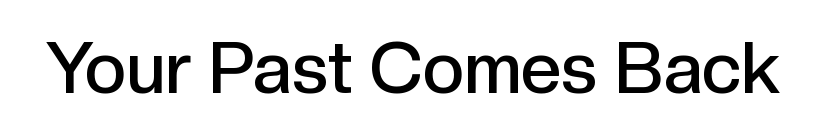
Quick note: underline off. Notice the strokes are somewhat thickened but not fully heavy: this is a semibold. The face used here is rendered with its standard letterfit. Here the designer chose a conventional face with non-uniform glyph widths.
